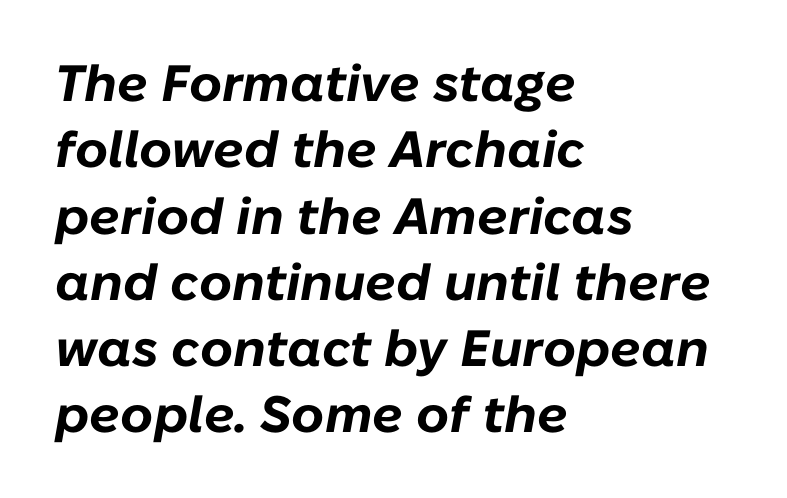
Looks like regular typesetting: each glyph gets only the width it needs. The space directly below the letters is spotless. Is the type slanted? Yes — the strokes lean at a clear angle. Every row of glyphs begins at an identical x-position on the left. The lines sit at an ordinary, default distance from one another. In terms of letterspacing, this is plain default setting.
